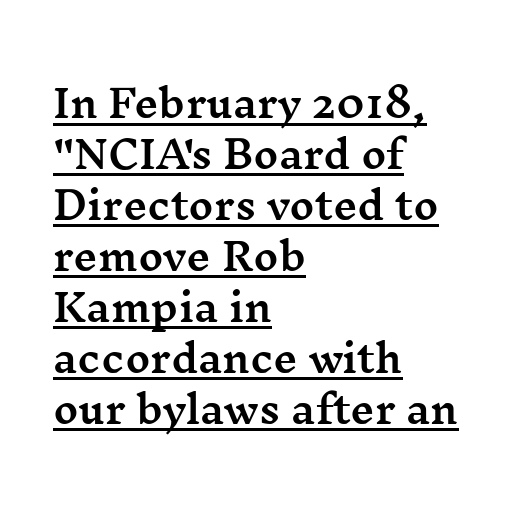
{"serif": "yes", "italic": "no", "width": "wide", "stroke_contrast": "medium", "x_height": "medium", "monospaced": "no", "underline": "yes", "align": "left", "line_spacing": "normal", "line_spacing_ratio": 1.34, "letter_spacing": "normal", "letter_spacing_em": 0.0, "glyph_px": 38}
